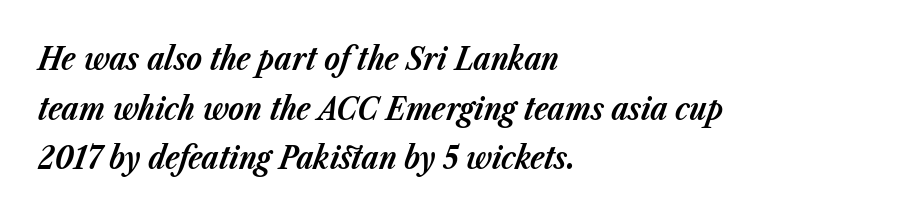
The image shows 32 px bold type, italic (leaning right); set left-aligned, normal line spacing (1.55x), normal letter spacing, not underlined; low stroke contrast and a medium x-height.
